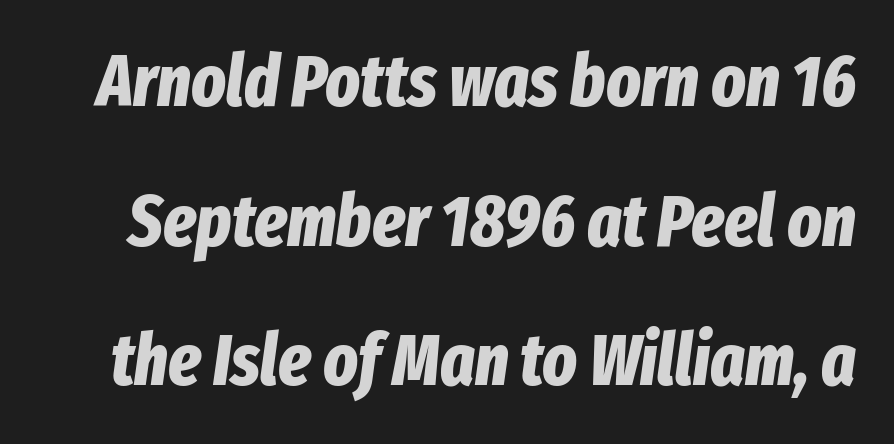
The image shows 72 px bold, condensed type, italic (leaning right); set loose line spacing (1.94x), normal letter spacing, not underlined; low stroke contrast and a medium x-height.
